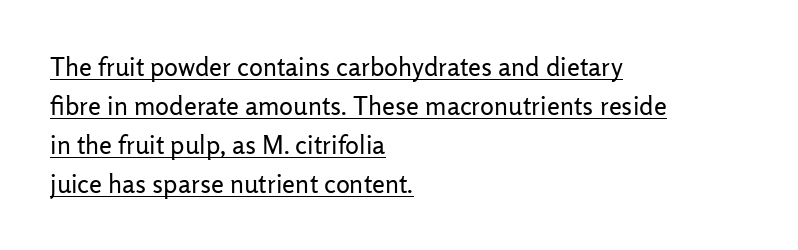
The image shows 26 px text type, upright; set left-aligned, normal line spacing (1.5x), normal letter spacing, underlined.
